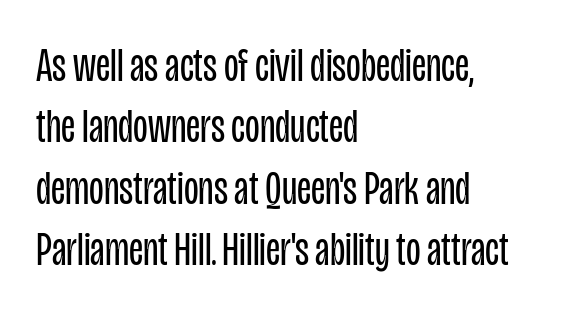
Q: Is the text bold? A: No.
Q: Is the text italic (slanted)? A: No, it is upright.
Q: Is the typeface a serif or a sans-serif typeface? A: Sans-serif.
Q: Is the text underlined? A: No.
Q: How is the paragraph aligned? A: Left-aligned.
Q: Is the spacing between letters normal or unusually wide? A: Normal.
Q: Is the spacing between lines tight, normal or loose? A: Normal.
Q: Width (condensed, normal, or wide)? A: Condensed.
Q: Stroke contrast? A: Low.
Q: x-height? A: Large.
Q: Monospaced? A: No.
